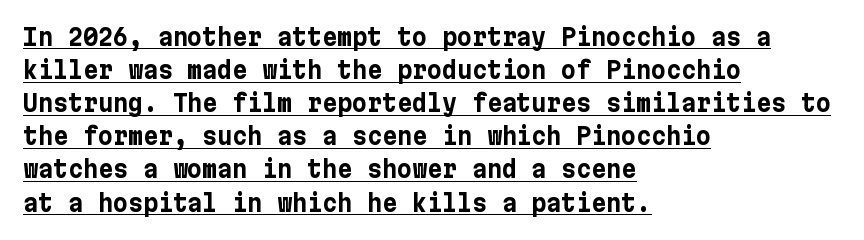
Compared with typical paragraphs, the rows here are spaced about the same. Chunky letters — that's bold for sure. Italic: no, the glyphs are upright roman. The horizontal fit of the characters is conventional and even.
